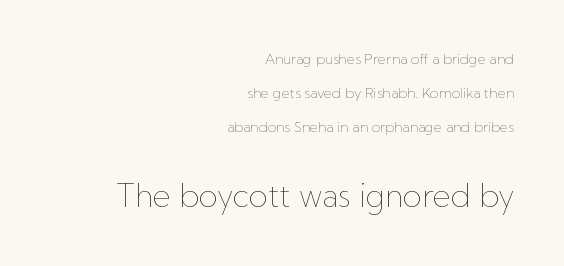
One glance says open: line gaps are wider than usual. The letters in the lower block stand taller than those in the block above. Summary of weight: not heavy and not bold. Is the letter spacing exaggerated? No — it looks like the ordinary default.
